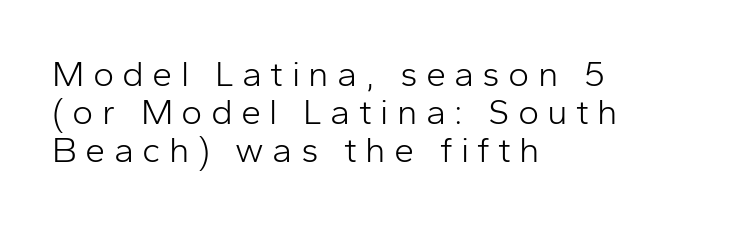
{"serif": "no", "italic": "no", "bold": "no", "weight": "light", "width": "normal", "stroke_contrast": "low", "x_height": "medium", "monospaced": "no", "underline": "no", "align": "left", "line_spacing": "tight", "line_spacing_ratio": 1.06, "letter_spacing": "wide", "letter_spacing_em": 0.23, "glyph_px": 36}
